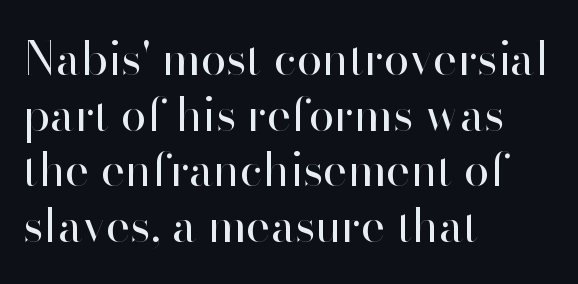
The space beneath each line is pristine and unruled. Think of a printed novel: that variable character pitch is what you see here. Horizontally, the lines are justified to the leading edge only. Regarding serifs, this sample does without them.
